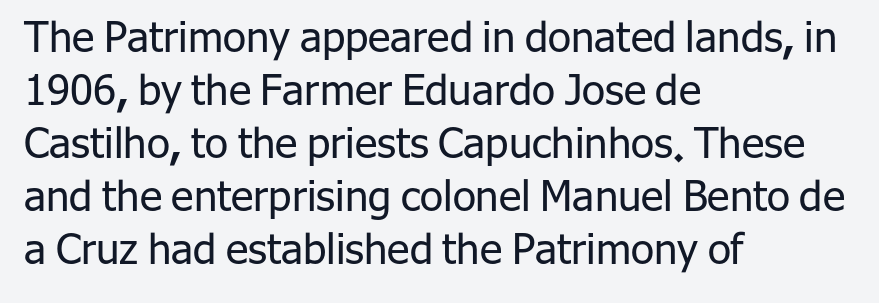
{"serif": "no", "italic": "no", "bold": "no", "weight": "regular", "width": "normal", "stroke_contrast": "low", "x_height": "medium", "monospaced": "no", "underline": "no", "align": "left", "line_spacing": "normal", "line_spacing_ratio": 1.26, "letter_spacing": "normal", "letter_spacing_em": 0.0, "glyph_px": 42}
